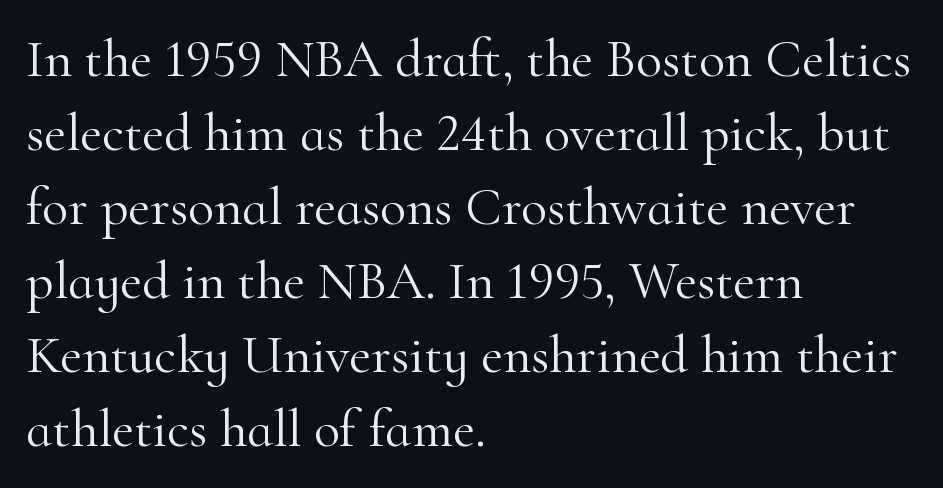
The image shows 54 px light serif type, upright; set left-aligned, normal line spacing (1.37x), normal letter spacing, not underlined; high stroke contrast and a small x-height.
